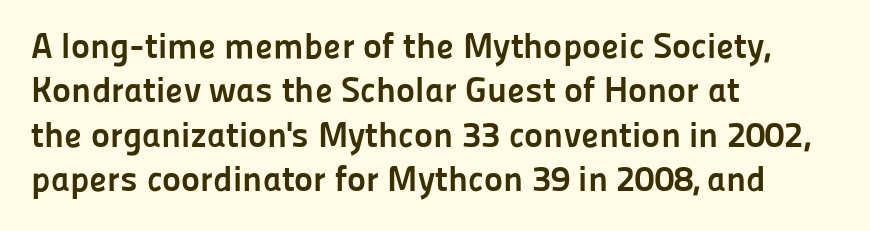
Q: Is the text bold? A: Yes.
Q: Is the text italic (slanted)? A: No, it is upright.
Q: Is the typeface a serif or a sans-serif typeface? A: Sans-serif.
Q: Is the text underlined? A: No.
Q: How is the paragraph aligned? A: Left-aligned.
Q: Is the spacing between letters normal or unusually wide? A: Normal.
Q: Width (condensed, normal, or wide)? A: Normal.
Q: Stroke contrast? A: Low.
Q: x-height? A: Medium.
Q: Monospaced? A: No.
